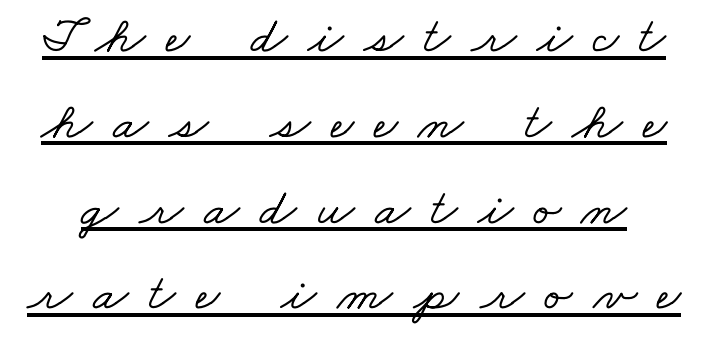
Q: Is the typeface a serif or a sans-serif typeface? A: Serif.
Q: Is the text underlined? A: Yes.
Q: Is the spacing between letters normal or unusually wide? A: Unusually wide.
Q: Is the spacing between lines tight, normal or loose? A: Normal.
Q: Width (condensed, normal, or wide)? A: Wide.
Q: Stroke contrast? A: Low.
Q: x-height? A: Small.
Q: Monospaced? A: No.
